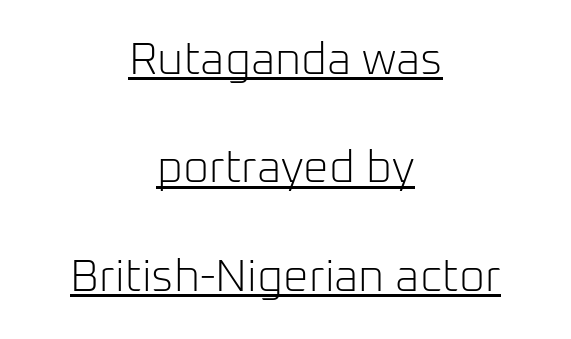
{"serif": "no", "italic": "no", "bold": "no", "weight": "light", "width": "normal", "stroke_contrast": "low", "x_height": "medium", "monospaced": "no", "underline": "yes", "align": "center", "line_spacing": "loose", "line_spacing_ratio": 2.41, "letter_spacing": "normal", "letter_spacing_em": 0.0, "glyph_px": 45}
